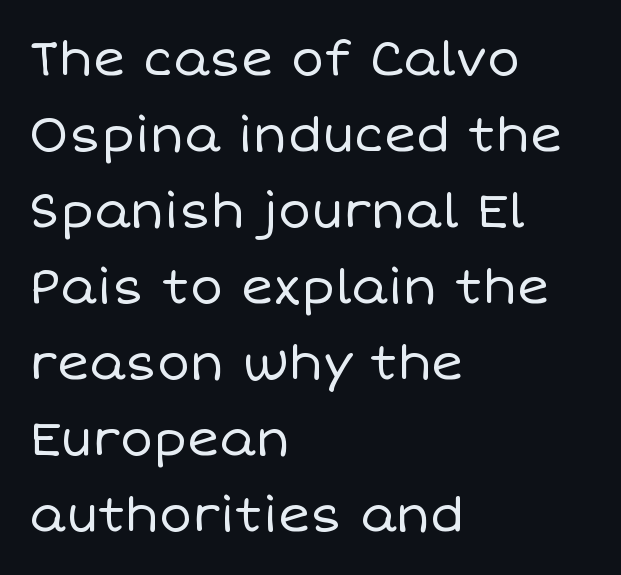
This sample uses plain, unmodified letter spacing. Clear beneath every line of the passage. These lines are set flush left with a ragged right edge. Does the leading feel generous? No, just average.
